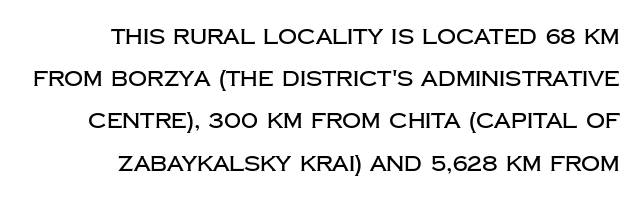
Short note: letters normally spaced. You can tell it's not italic because the verticals are truly vertical. Regarding leading, the lines here are spaced well apart. A clean baseline with only descenders dipping below it.
